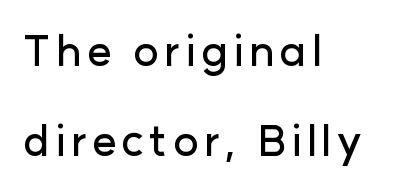
Upright lettering throughout. The typeface chosen for these lines omits serifs. The rendering anchors every line to the left-hand side. Only glyphs here, with clear space below each row. The space between consecutive lines is lavish. This sample has the flowing, uneven cadence of proportional lettering.
